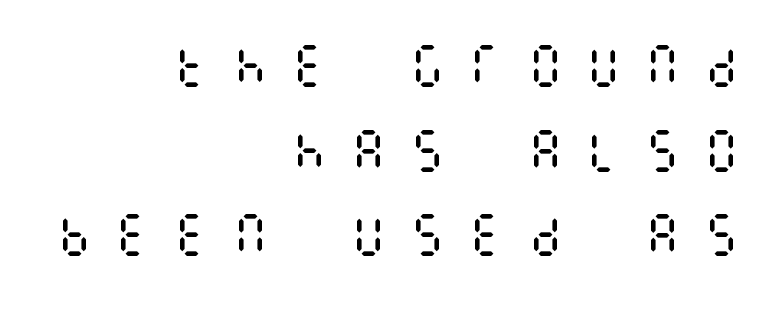
{"italic": "no", "bold": "no", "weight": "regular", "width": "condensed", "stroke_contrast": "medium", "x_height": "large", "underline": "no", "align": "right", "line_spacing_ratio": 1.84, "letter_spacing": "wide", "letter_spacing_em": 0.48, "glyph_px": 46}
